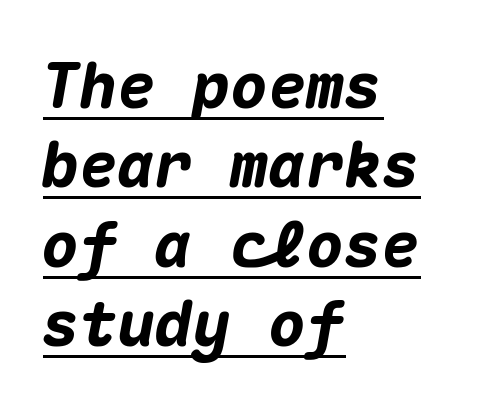
In CSS terms this would be text-align: left. The designer left line spacing at the default. Every character here occupies the same horizontal width, giving the sample a typewriter-like rhythm. These lines were composed using italics.
